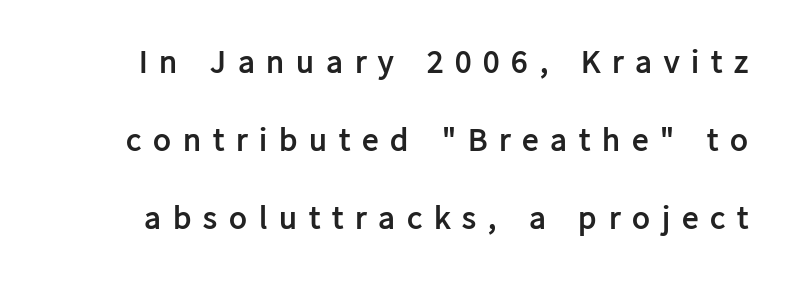
Q: Is the text bold? A: Yes.
Q: Is the text italic (slanted)? A: No, it is upright.
Q: Is the typeface a serif or a sans-serif typeface? A: Sans-serif.
Q: Is the text underlined? A: No.
Q: Is the spacing between letters normal or unusually wide? A: Unusually wide.
Q: Is the spacing between lines tight, normal or loose? A: Loose.
Q: Width (condensed, normal, or wide)? A: Normal.
Q: Stroke contrast? A: Low.
Q: x-height? A: Medium.
Q: Monospaced? A: No.
